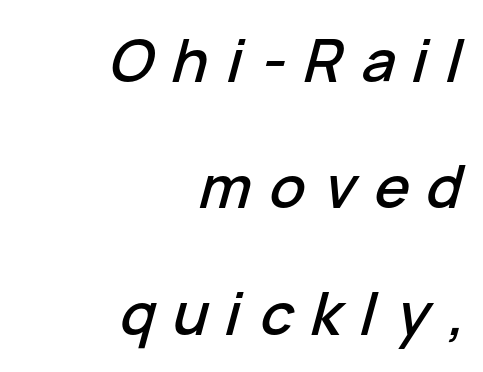
Q: Is the text italic (slanted)? A: Yes, it leans right by about 15 degrees.
Q: Is the text underlined? A: No.
Q: How is the paragraph aligned? A: Right-aligned.
Q: Is the spacing between letters normal or unusually wide? A: Unusually wide.
Q: Is the spacing between lines tight, normal or loose? A: Loose.
Q: Width (condensed, normal, or wide)? A: Normal.
Q: Stroke contrast? A: Low.
Q: x-height? A: Medium.
Q: Monospaced? A: No.
